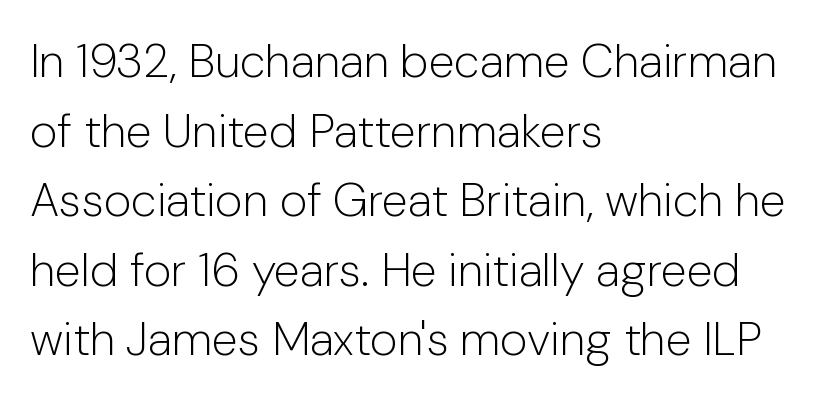
A roman cut, with each character standing at attention. The tracking reads as untouched default to a designer's eye. The letterforms sit at book weight or below. The passage shown is typed in a proportional face where columns would drift.
